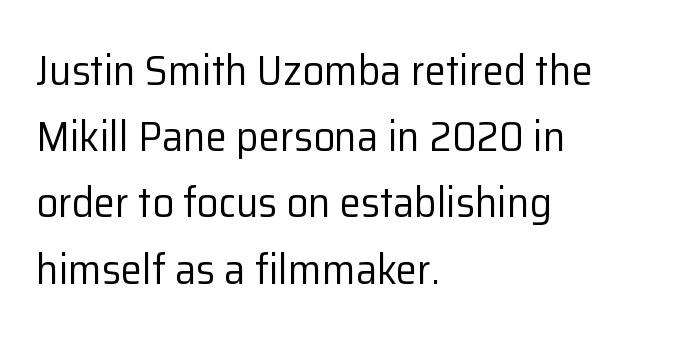
Varying glyph widths throughout — classic text-font behaviour. Short and long lines alike share a common starting point at left. Nope, not italic — everything's standing straight. Serifs: no, the terminals of the letterforms are clean. Vertically, the passage feels balanced, rows spaced as you'd expect. The area under the type is left untouched.
